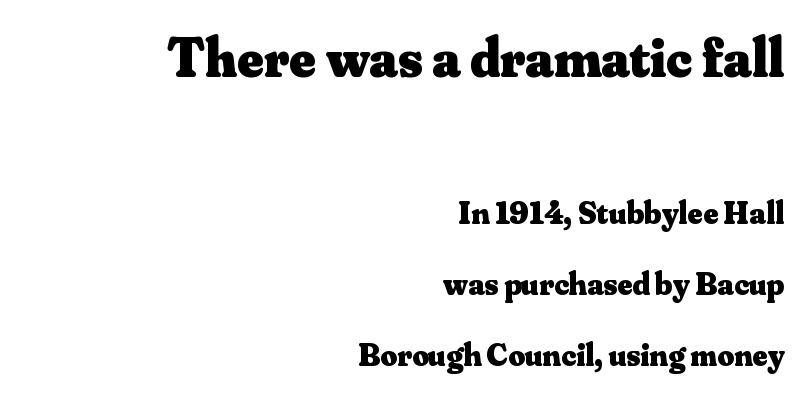
The image shows 56 px heavy serif type, upright; set right-aligned, loose line spacing (2.23x), normal letter spacing, not underlined; the first (top) block is 1.75x larger; medium stroke contrast and a small x-height.
